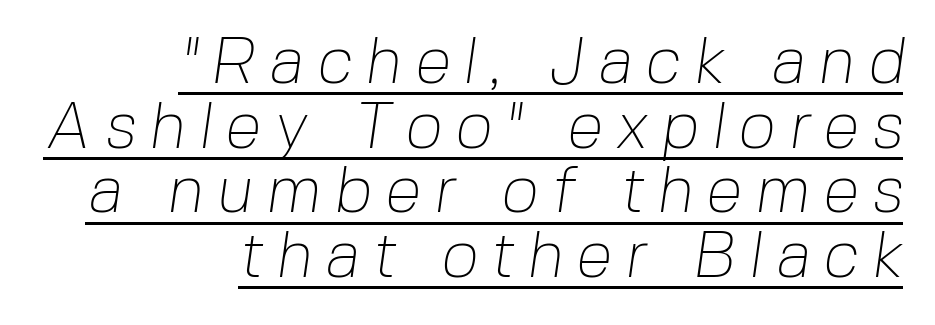
{"serif": "no", "bold": "no", "weight": "thin", "width": "normal", "stroke_contrast": "low", "x_height": "medium", "monospaced": "no", "underline": "yes", "align": "right", "line_spacing": "tight", "line_spacing_ratio": 0.98, "glyph_px": 66}
